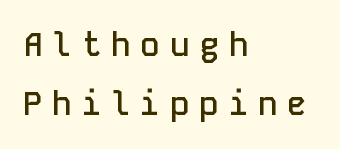
Q: Is the text bold? A: Semi-bold.
Q: Is the text italic (slanted)? A: No, it is upright.
Q: Is the typeface a serif or a sans-serif typeface? A: Sans-serif.
Q: Is the text underlined? A: No.
Q: How is the paragraph aligned? A: Left-aligned.
Q: Is the spacing between letters normal or unusually wide? A: Unusually wide.
Q: Width (condensed, normal, or wide)? A: Normal.
Q: Stroke contrast? A: Low.
Q: x-height? A: Medium.
Q: Monospaced? A: Yes.
